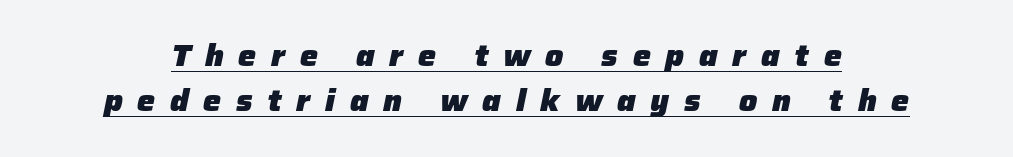
Q: Is the text bold? A: Yes.
Q: Is the text italic (slanted)? A: Yes, it leans right by about 12 degrees.
Q: Is the text underlined? A: Yes.
Q: How is the paragraph aligned? A: Centered.
Q: Is the spacing between letters normal or unusually wide? A: Unusually wide.
Q: Is the spacing between lines tight, normal or loose? A: Normal.
Q: Width (condensed, normal, or wide)? A: Normal.
Q: Stroke contrast? A: Low.
Q: x-height? A: Medium.
Q: Monospaced? A: No.
